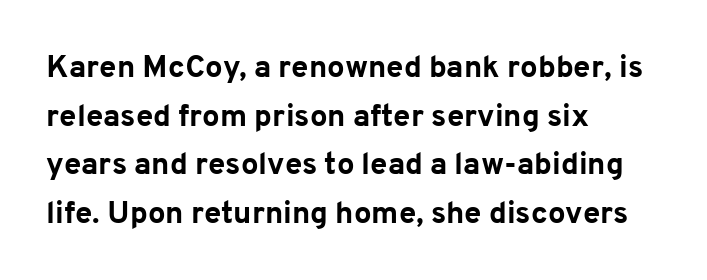
The image shows 31 px bold sans-serif type, upright; set left-aligned, normal line spacing (1.57x), normal letter spacing, not underlined; low stroke contrast and a medium x-height.
